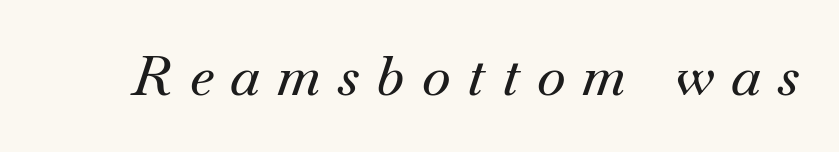
Emphasis-style slanted type is in use. The passage shown is typed in a proportional face where columns would drift. Substantial extra tracking has been applied to these lines. Check the space under the baseline: it is left empty.
